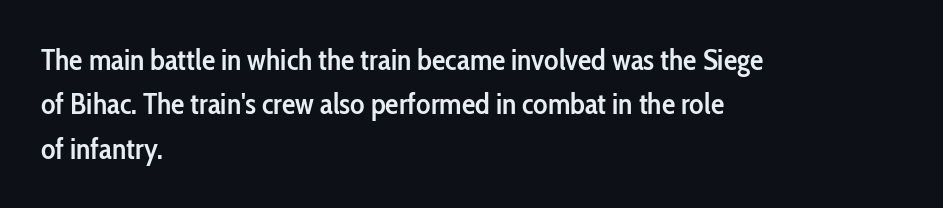
Q: Is the text bold? A: Semi-bold.
Q: Is the text italic (slanted)? A: No, it is upright.
Q: Is the typeface a serif or a sans-serif typeface? A: Sans-serif.
Q: Is the text underlined? A: No.
Q: How is the paragraph aligned? A: Left-aligned.
Q: Is the spacing between letters normal or unusually wide? A: Normal.
Q: Is the spacing between lines tight, normal or loose? A: Normal.
Q: Width (condensed, normal, or wide)? A: Condensed.
Q: Stroke contrast? A: Low.
Q: x-height? A: Medium.
Q: Monospaced? A: No.
